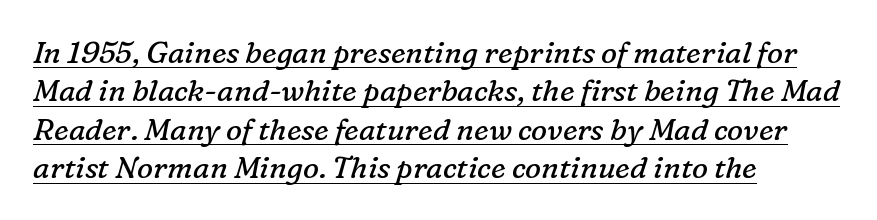
The image shows 30 px regular-weight serif type, italic (leaning right); set left-aligned, normal line spacing (1.28x), normal letter spacing, underlined; low stroke contrast and a medium x-height.
